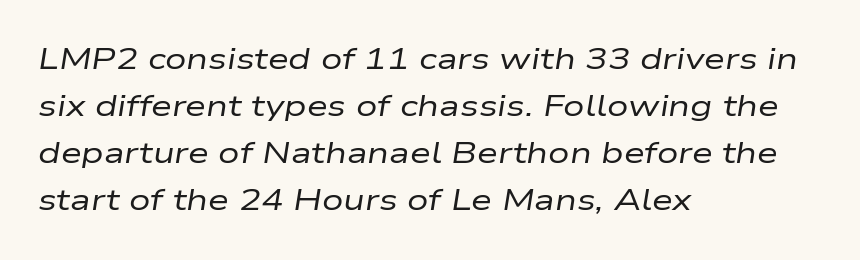
The image shows 30 px regular-weight, wide type, italic (leaning right); set left-aligned, normal line spacing (1.57x), normal letter spacing, not underlined; low stroke contrast and a medium x-height.
